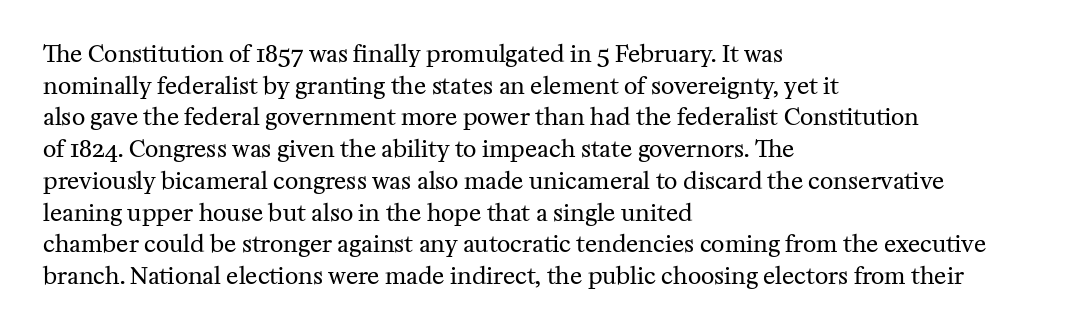
Q: Is the text bold? A: No.
Q: Is the text italic (slanted)? A: No, it is upright.
Q: Is the text underlined? A: No.
Q: How is the paragraph aligned? A: Left-aligned.
Q: Is the spacing between letters normal or unusually wide? A: Normal.
Q: Is the spacing between lines tight, normal or loose? A: Normal.
